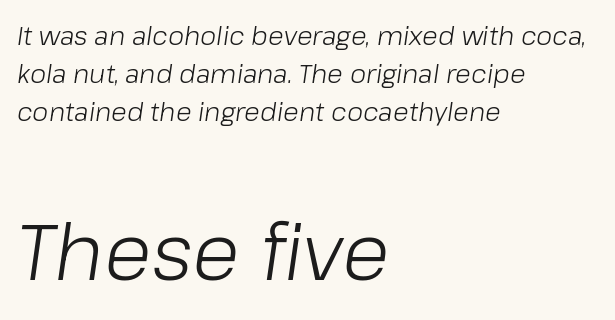
{"italic": "yes", "lean": "right", "slant_degrees": 8, "bold": "no", "weight": "light", "width": "normal", "stroke_contrast": "low", "x_height": "medium", "monospaced": "no", "underline": "no", "align": "left", "line_spacing": "normal", "line_spacing_ratio": 1.47, "letter_spacing": "normal", "letter_spacing_em": 0.0, "larger_block": "second", "size_ratio": 3.04, "glyph_px": 79}
